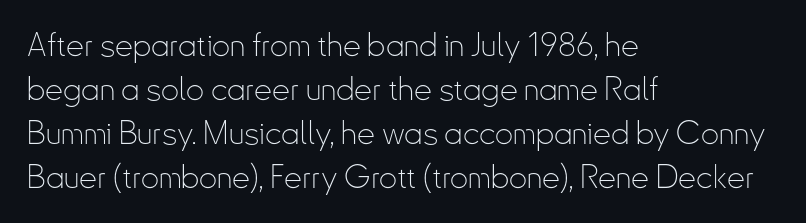
Q: Is the text bold? A: No.
Q: Is the text italic (slanted)? A: No, it is upright.
Q: Is the typeface a serif or a sans-serif typeface? A: Sans-serif.
Q: Is the text underlined? A: No.
Q: How is the paragraph aligned? A: Left-aligned.
Q: Is the spacing between letters normal or unusually wide? A: Normal.
Q: Is the spacing between lines tight, normal or loose? A: Normal.
Q: Width (condensed, normal, or wide)? A: Condensed.
Q: Stroke contrast? A: Low.
Q: x-height? A: Small.
Q: Monospaced? A: No.
